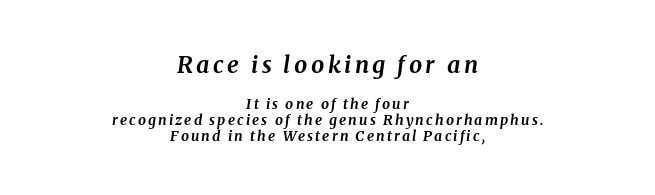
Q: Is the text bold? A: Yes.
Q: Is the text italic (slanted)? A: Yes, it leans right by about 8 degrees.
Q: Is the text underlined? A: No.
Q: How is the paragraph aligned? A: Centered.
Q: Is the spacing between lines tight, normal or loose? A: Tight.
Q: Which block of text is set in a larger size, the first (top) or the second (bottom)? A: The first (top) one.
